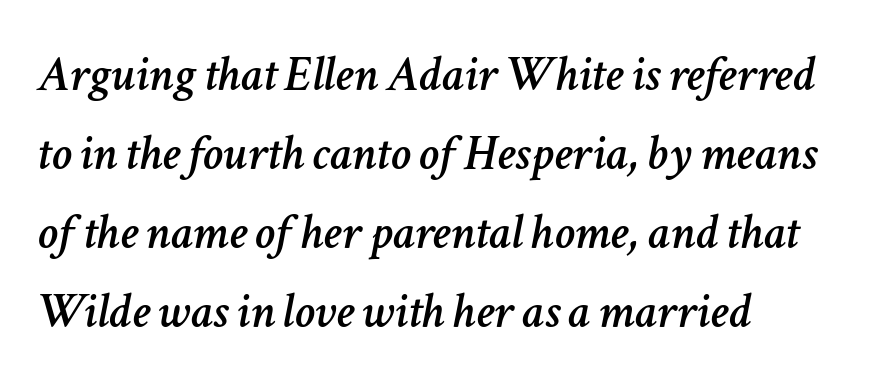
Q: Is the text italic (slanted)? A: Yes, it leans right by about 11 degrees.
Q: Is the text underlined? A: No.
Q: How is the paragraph aligned? A: Left-aligned.
Q: Is the spacing between letters normal or unusually wide? A: Normal.
Q: Is the spacing between lines tight, normal or loose? A: Normal.
Q: Width (condensed, normal, or wide)? A: Normal.
Q: Stroke contrast? A: Low.
Q: x-height? A: Medium.
Q: Monospaced? A: No.
